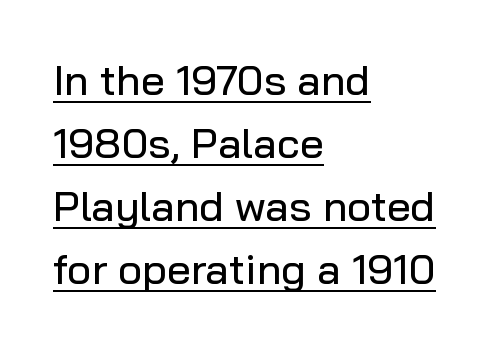
Does the copy run flush right? No — it runs flush left. The line-height multiplier appears to be the usual default. Here the designer chose a conventional face with non-uniform glyph widths. Standard letterfit; no display-style spreading of the glyphs. Font category for this specimen: sans-serif.
